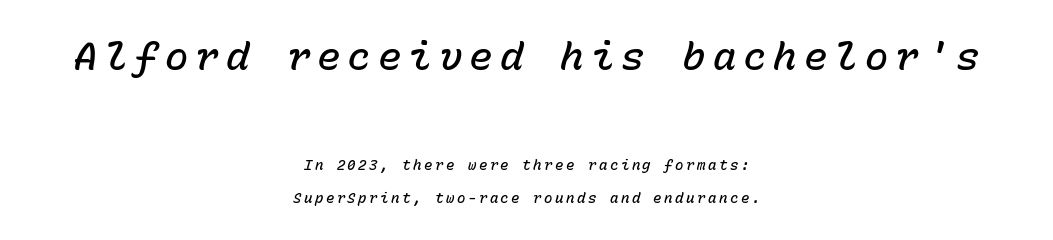
The image shows 39 px semibold type, italic (leaning right), monospaced; set centered, loose line spacing (2.38x), not underlined; the first (top) block is 2.79x larger; low stroke contrast and a medium x-height.
